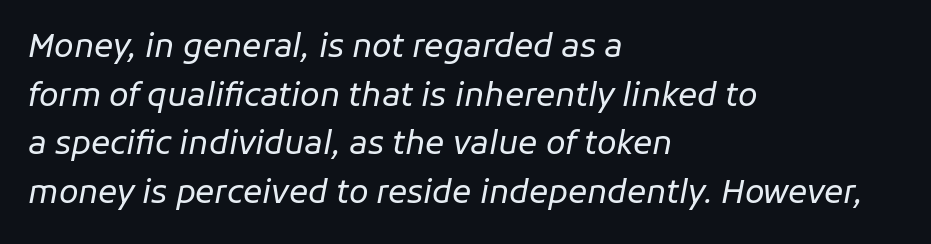
The leading is moderate, giving the passage an even texture. The font sits on the lighter half of the weight spectrum, regular included. Nothing unusual about the tracking: characters are spaced as the font intends. Proportional: the letters do not fall into vertical columns. Words float on clear page, feet unadorned. The specimen reads as italic at a glance.
